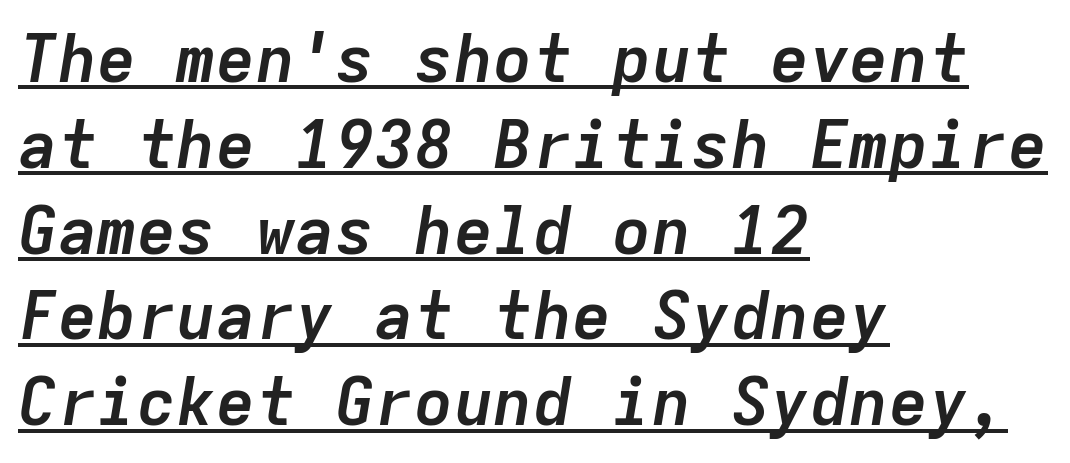
{"italic": "yes", "lean": "right", "slant_degrees": 9, "bold": "yes", "weight": "semibold", "width": "normal", "stroke_contrast": "low", "x_height": "medium", "monospaced": "yes", "underline": "yes", "align": "left", "line_spacing": "normal", "line_spacing_ratio": 1.3, "letter_spacing": "normal", "letter_spacing_em": 0.0, "glyph_px": 66}
